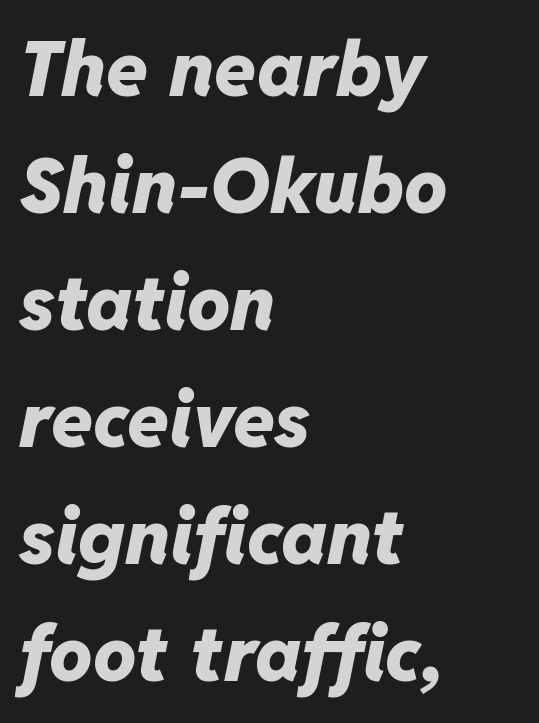
{"italic": "yes", "lean": "right", "slant_degrees": 11, "bold": "yes", "weight": "heavy", "width": "normal", "stroke_contrast": "low", "x_height": "medium", "monospaced": "no", "underline": "no", "align": "left", "line_spacing": "normal", "line_spacing_ratio": 1.54, "letter_spacing": "normal", "letter_spacing_em": 0.0, "glyph_px": 76}
